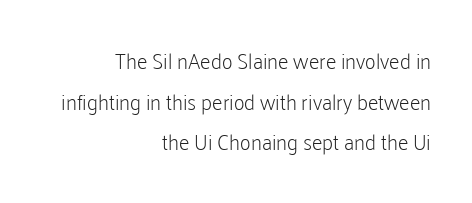
Stems here are at most as thick as an everyday book face. This sample trades compactness for vertical openness between lines. In CSS terms this would be text-align: right. This is the regular roman posture of the typeface.
